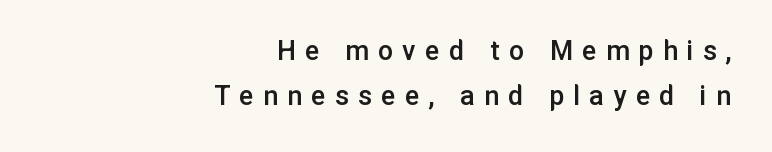
Q: Is the text bold? A: Semi-bold.
Q: Is the text italic (slanted)? A: No, it is upright.
Q: Is the typeface a serif or a sans-serif typeface? A: Sans-serif.
Q: Is the text underlined? A: No.
Q: How is the paragraph aligned? A: Right-aligned.
Q: Is the spacing between letters normal or unusually wide? A: Unusually wide.
Q: Is the spacing between lines tight, normal or loose? A: Normal.
Q: Width (condensed, normal, or wide)? A: Normal.
Q: Stroke contrast? A: Low.
Q: x-height? A: Medium.
Q: Monospaced? A: No.
